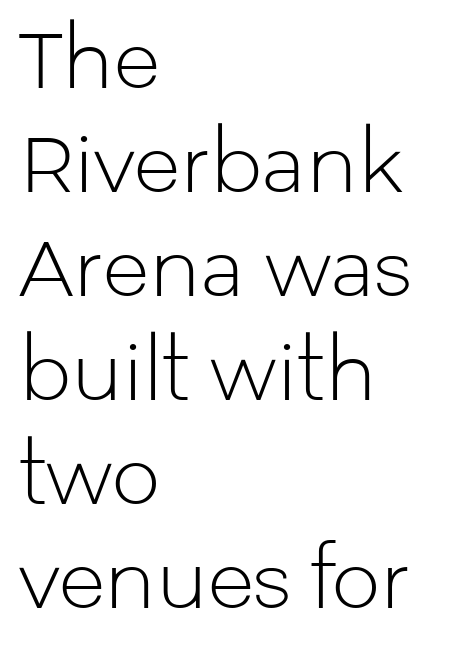
The image shows 77 px light sans-serif type, upright; set left-aligned, normal line spacing (1.35x), normal letter spacing, not underlined; low stroke contrast and a medium x-height.
